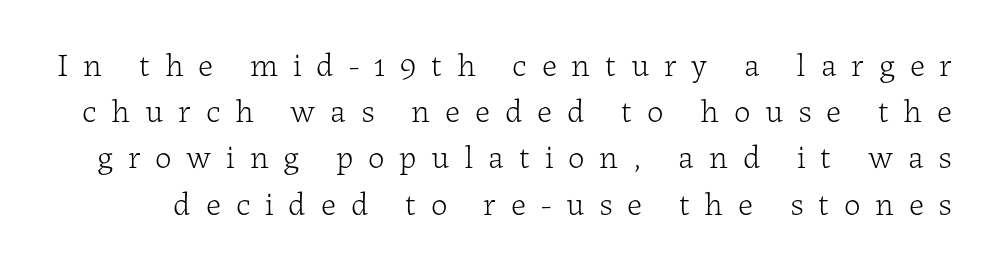
Q: Is the text bold? A: No.
Q: Is the text italic (slanted)? A: No, it is upright.
Q: Is the typeface a serif or a sans-serif typeface? A: Serif.
Q: Is the text underlined? A: No.
Q: Is the spacing between letters normal or unusually wide? A: Unusually wide.
Q: Is the spacing between lines tight, normal or loose? A: Normal.
Q: Width (condensed, normal, or wide)? A: Normal.
Q: Stroke contrast? A: Low.
Q: x-height? A: Medium.
Q: Monospaced? A: No.
